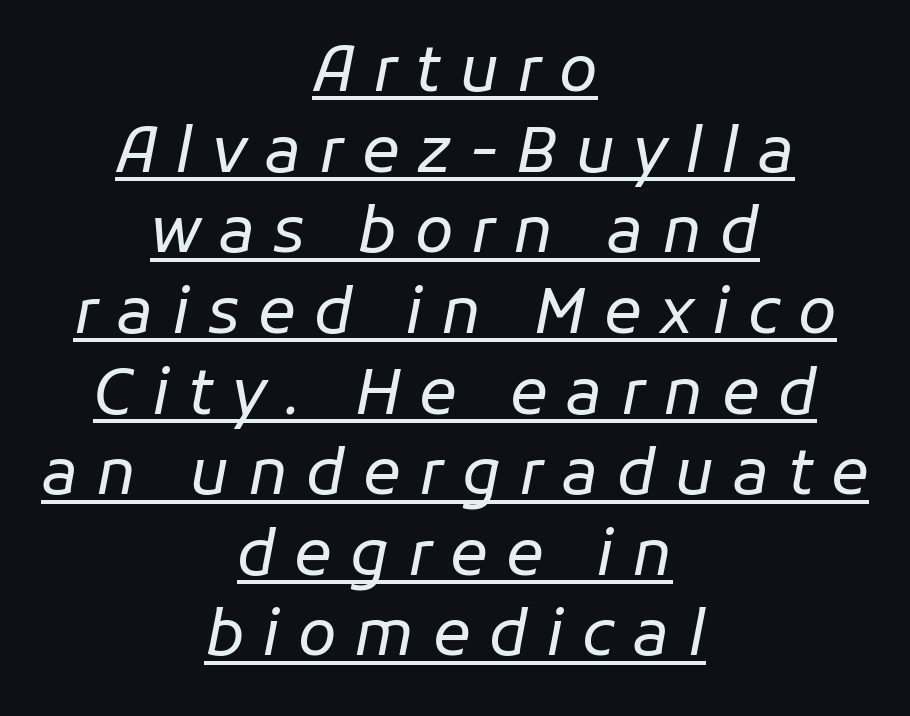
Each line is balanced around a shared central axis. Here the designer chose a conventional face with non-uniform glyph widths. What stands out about the letter spacing? Its width — letters are far apart. The sample's only ornament is a line tracing under the words. Looking at the ascenders, they clearly lean.
